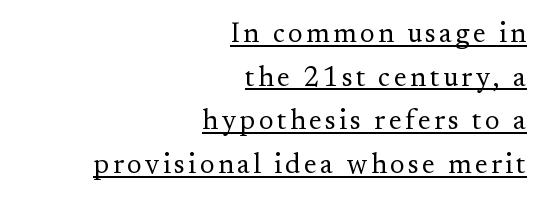
A flush-right, rag-left setting is used for this passage. The line-height multiplier appears to be the usual default. Serif or sans? Serif — the stroke terminals have little feet. The glyphs are accompanied by a horizontal stroke just below them. Here the designer chose a conventional face with non-uniform glyph widths. Each stroke keeps to a modest, everyday thickness or less.
